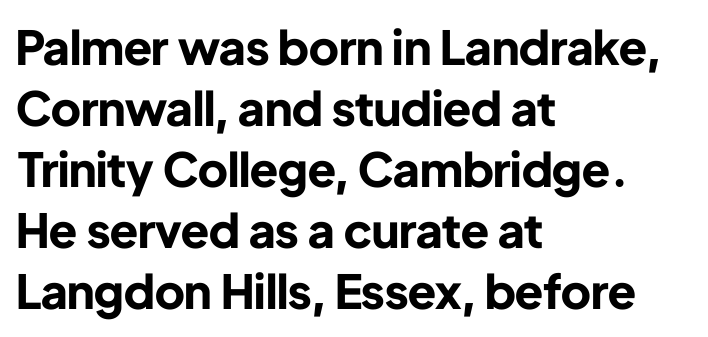
{"serif": "no", "italic": "no", "bold": "yes", "weight": "bold", "width": "normal", "stroke_contrast": "low", "x_height": "medium", "monospaced": "no", "underline": "no", "align": "left", "line_spacing": "normal", "line_spacing_ratio": 1.3, "letter_spacing": "normal", "letter_spacing_em": 0.0, "glyph_px": 47}
